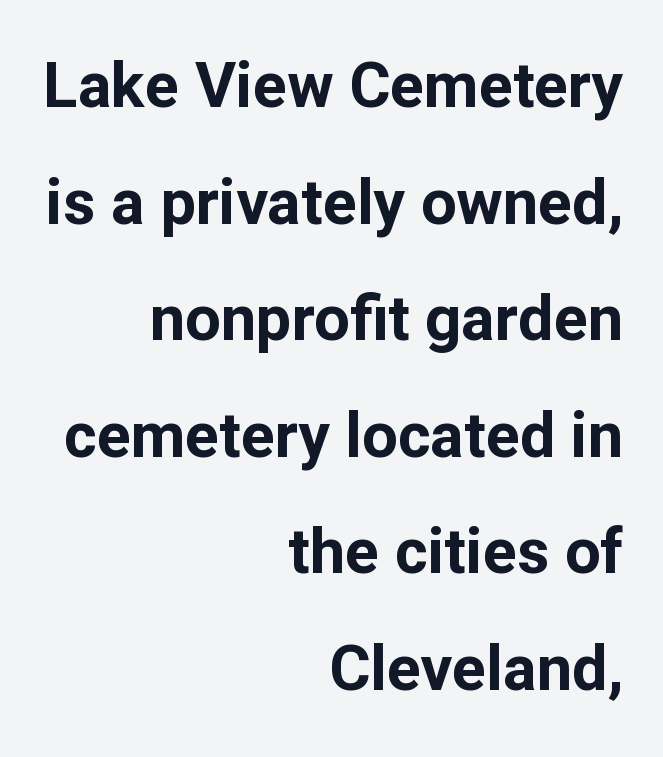
Honestly, there is no underline to notice here at all. Compared with an ordinary text face, these strokes are far heavier — a full bold. No extra tracking has been applied to these lines. These lines are rendered in a variable-pitch font. Every character sits straight up, as roman type does. Check where the strokes stop: nothing finishes them off — pure sans.
